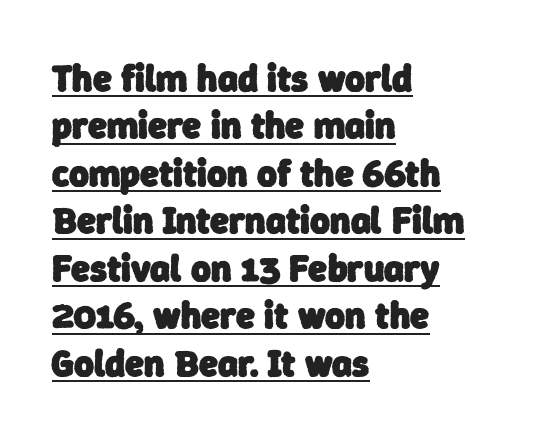
Q: Is the text bold? A: Yes.
Q: Is the typeface a serif or a sans-serif typeface? A: Sans-serif.
Q: Is the text underlined? A: Yes.
Q: How is the paragraph aligned? A: Left-aligned.
Q: Is the spacing between letters normal or unusually wide? A: Normal.
Q: Is the spacing between lines tight, normal or loose? A: Normal.
Q: Width (condensed, normal, or wide)? A: Normal.
Q: Stroke contrast? A: Low.
Q: x-height? A: Medium.
Q: Monospaced? A: No.
